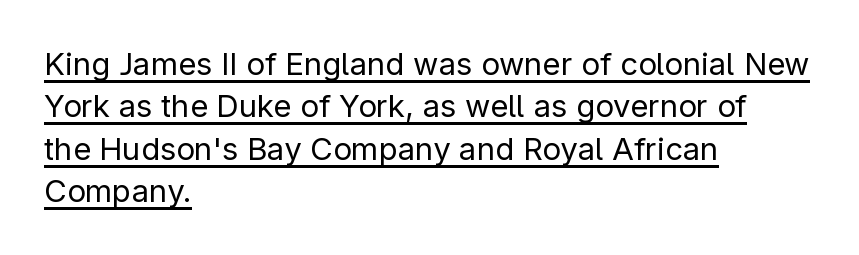
Q: Is the text bold? A: No.
Q: Is the text italic (slanted)? A: No, it is upright.
Q: Is the typeface a serif or a sans-serif typeface? A: Sans-serif.
Q: Is the text underlined? A: Yes.
Q: How is the paragraph aligned? A: Left-aligned.
Q: Is the spacing between letters normal or unusually wide? A: Normal.
Q: Is the spacing between lines tight, normal or loose? A: Normal.
Q: Width (condensed, normal, or wide)? A: Normal.
Q: Stroke contrast? A: Low.
Q: x-height? A: Medium.
Q: Monospaced? A: No.
